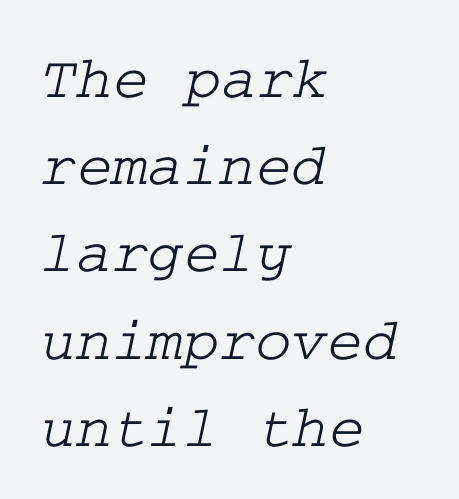
Q: Is the typeface a serif or a sans-serif typeface? A: Serif.
Q: Is the text underlined? A: No.
Q: How is the paragraph aligned? A: Left-aligned.
Q: Is the spacing between letters normal or unusually wide? A: Normal.
Q: Is the spacing between lines tight, normal or loose? A: Normal.
Q: Width (condensed, normal, or wide)? A: Wide.
Q: Stroke contrast? A: Low.
Q: x-height? A: Medium.
